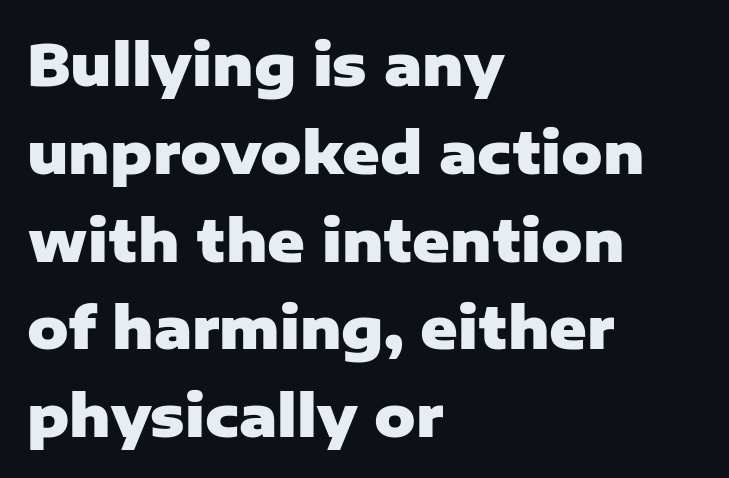
{"serif": "no", "italic": "no", "bold": "yes", "weight": "heavy", "width": "normal", "stroke_contrast": "low", "x_height": "medium", "monospaced": "no", "underline": "no", "align": "left", "line_spacing": "normal", "line_spacing_ratio": 1.54, "letter_spacing": "normal", "letter_spacing_em": 0.0, "glyph_px": 57}
